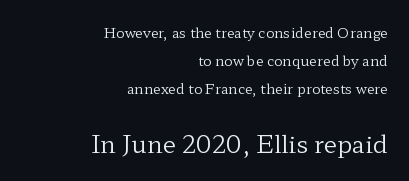
The image shows 24 px text type, upright; set right-aligned, loose line spacing (2.01x), normal letter spacing, not underlined; the second (bottom) block is 1.71x larger.
